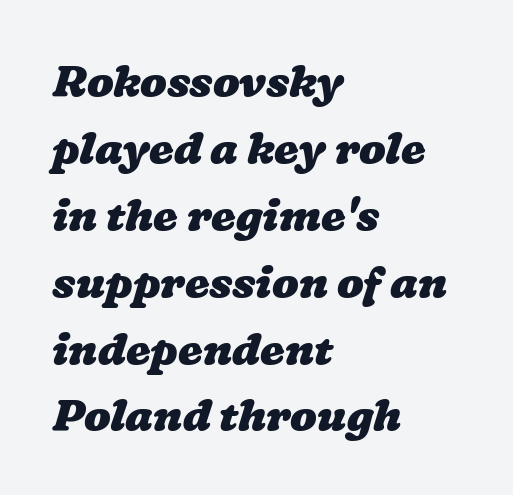
{"bold": "yes", "weight": "heavy", "width": "wide", "stroke_contrast": "low", "x_height": "medium", "monospaced": "no", "underline": "no", "align": "left", "line_spacing": "normal", "line_spacing_ratio": 1.52, "letter_spacing": "normal", "letter_spacing_em": 0.0, "glyph_px": 44}
